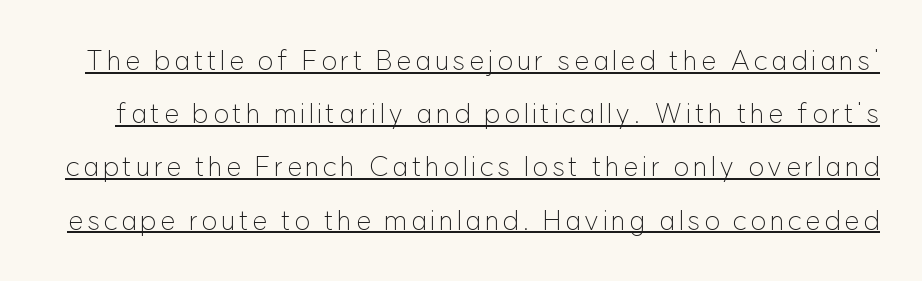
Every word sits above its own underline. Style check: upright. The weight would be labelled regular, book, light, or lighter still. Horizontal bands of white between lines are thick stripes.
